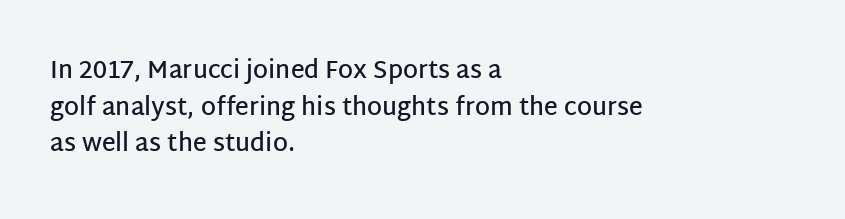
The image shows 24 px text type, upright; set left-aligned, normal line spacing (1.53x), normal letter spacing, not underlined.
